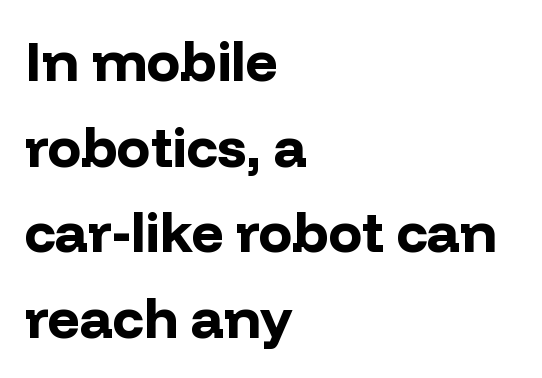
The image shows 56 px bold sans-serif type, upright; set left-aligned, normal line spacing (1.53x), normal letter spacing, not underlined; low stroke contrast and a medium x-height.
